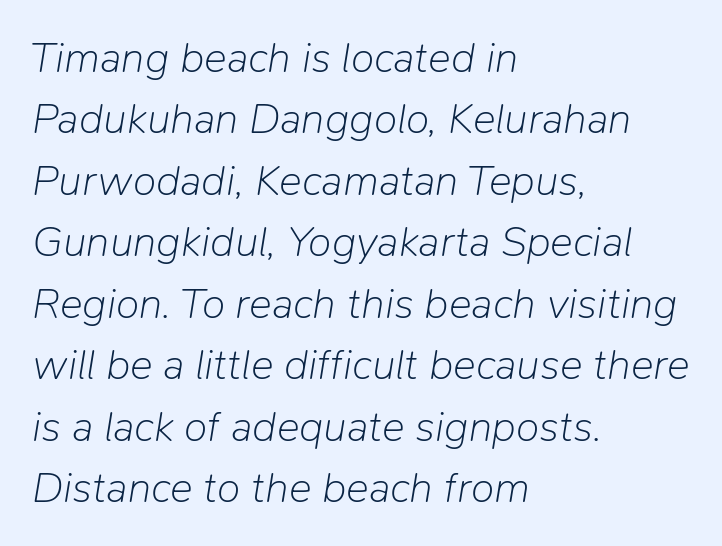
You could not count columns in this text — the font is proportionally spaced. The gap between lines stays unmarked. The font sits on the lighter half of the weight spectrum, regular included. Looking at the ascenders, they clearly lean. Does extra space separate the letters? No, they use regular spacing. The compositor pushed each line to the left boundary.
